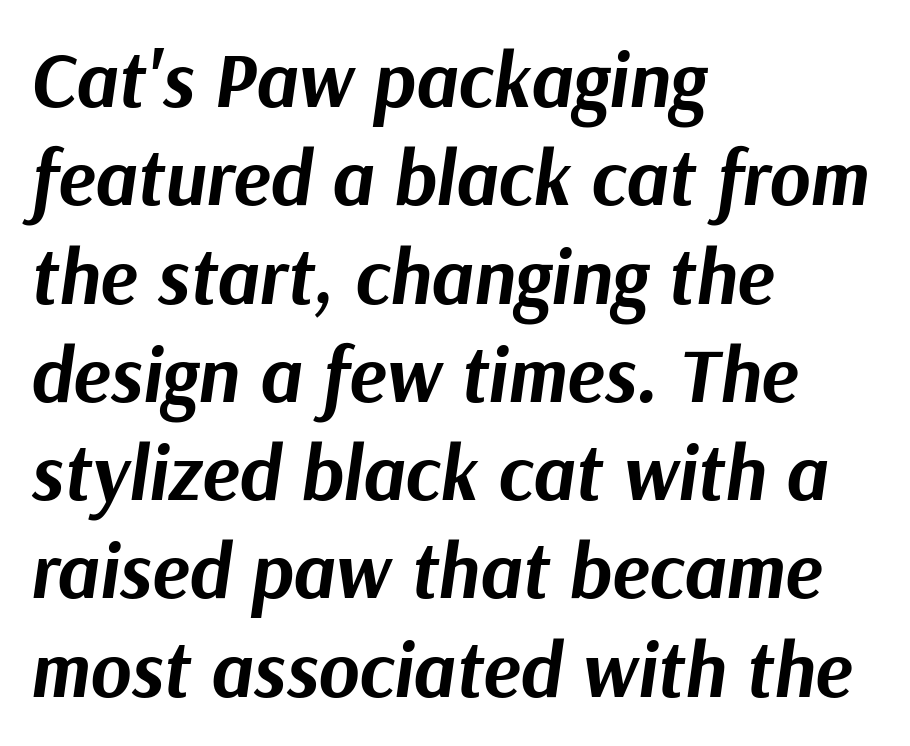
Quick note: underline off. Each line starts at the same left margin while the right side varies. The space between consecutive lines is moderate. The letters are bold, with thick, heavy strokes.
